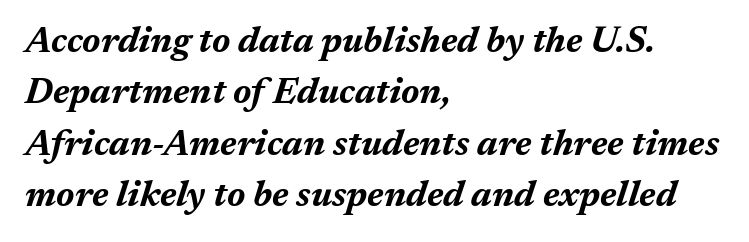
A normal amount of white space separates one row of letters from the next. Compared with a centered layout, this one pins lines to the left instead. Yep, that's italic — everything's leaning. The rendering uses a bold face; every stroke is thick and dark.
